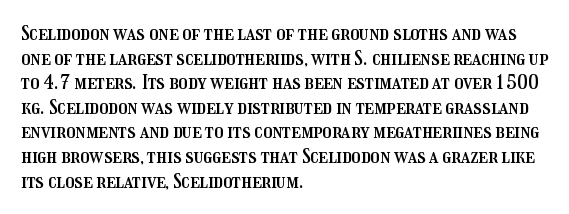
Q: Is the text italic (slanted)? A: No, it is upright.
Q: Is the text underlined? A: No.
Q: How is the paragraph aligned? A: Left-aligned.
Q: Is the spacing between letters normal or unusually wide? A: Normal.
